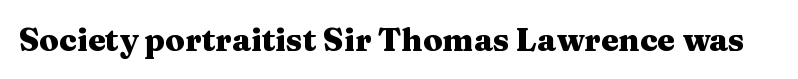
{"serif": "yes", "italic": "no", "bold": "yes", "weight": "heavy", "width": "wide", "stroke_contrast": "medium", "x_height": "medium", "monospaced": "no", "underline": "no", "letter_spacing": "normal", "letter_spacing_em": 0.0, "glyph_px": 32}
